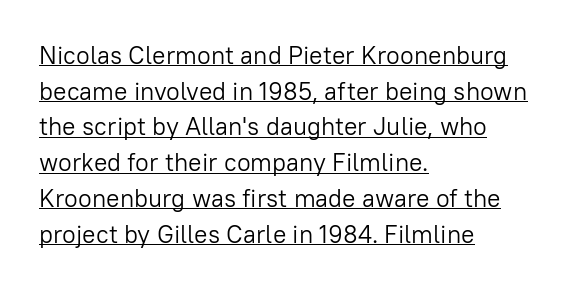
Q: Is the text bold? A: No.
Q: Is the text italic (slanted)? A: No, it is upright.
Q: Is the text underlined? A: Yes.
Q: How is the paragraph aligned? A: Left-aligned.
Q: Is the spacing between letters normal or unusually wide? A: Normal.
Q: Is the spacing between lines tight, normal or loose? A: Normal.
